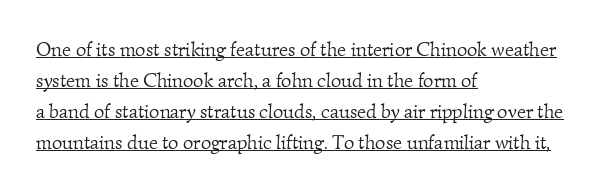
{"bold": "no", "underline": "yes", "align": "left", "line_spacing": "normal", "line_spacing_ratio": 1.55, "letter_spacing": "normal", "letter_spacing_em": 0.0, "glyph_px": 20}
